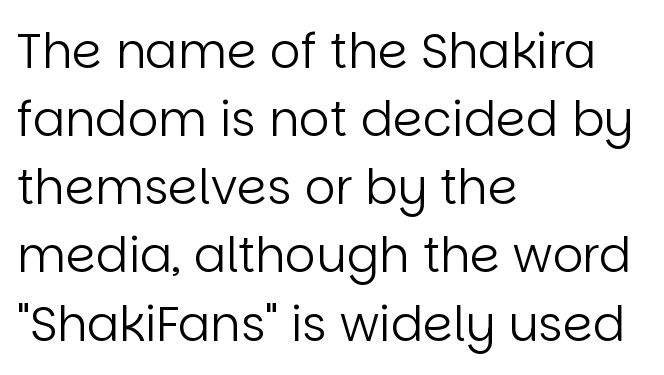
Q: Is the text bold? A: No.
Q: Is the text italic (slanted)? A: No, it is upright.
Q: Is the typeface a serif or a sans-serif typeface? A: Sans-serif.
Q: Is the text underlined? A: No.
Q: How is the paragraph aligned? A: Left-aligned.
Q: Is the spacing between letters normal or unusually wide? A: Normal.
Q: Is the spacing between lines tight, normal or loose? A: Normal.
Q: Width (condensed, normal, or wide)? A: Normal.
Q: Stroke contrast? A: Low.
Q: x-height? A: Large.
Q: Monospaced? A: No.
